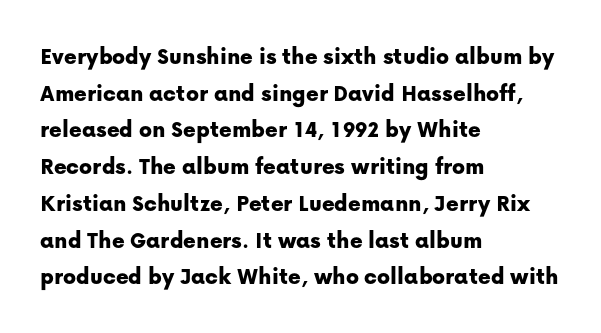
The image shows 24 px text type, upright; set left-aligned, normal line spacing (1.53x), normal letter spacing, not underlined.
